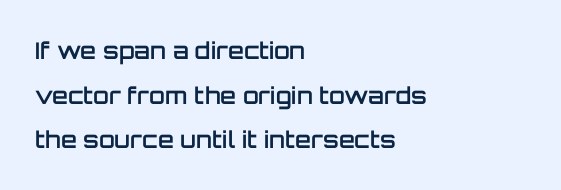
Q: Is the text bold? A: Semi-bold.
Q: Is the text italic (slanted)? A: No, it is upright.
Q: Is the text underlined? A: No.
Q: How is the paragraph aligned? A: Left-aligned.
Q: Is the spacing between letters normal or unusually wide? A: Normal.
Q: Is the spacing between lines tight, normal or loose? A: Loose.
